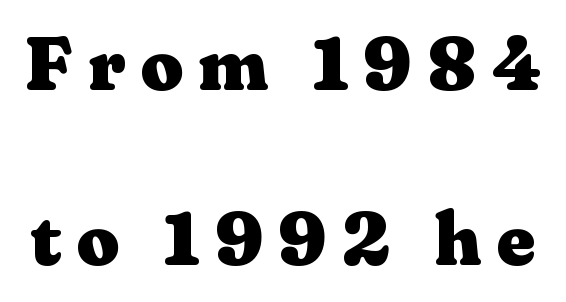
{"serif": "yes", "italic": "no", "bold": "yes", "weight": "heavy", "width": "wide", "stroke_contrast": "medium", "x_height": "medium", "monospaced": "no", "underline": "no", "line_spacing": "loose", "line_spacing_ratio": 2.34, "letter_spacing": "wide", "letter_spacing_em": 0.2, "glyph_px": 75}
